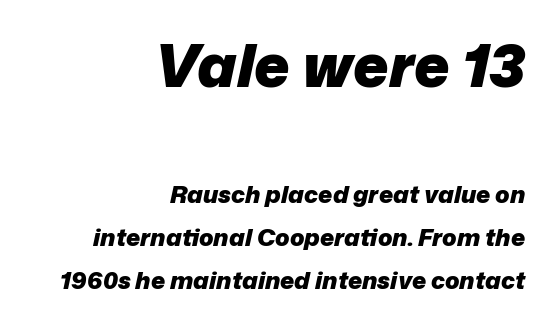
Q: Is the text bold? A: Yes.
Q: Is the text italic (slanted)? A: Yes, it leans right by about 12 degrees.
Q: Is the text underlined? A: No.
Q: How is the paragraph aligned? A: Right-aligned.
Q: Is the spacing between letters normal or unusually wide? A: Normal.
Q: Which block of text is set in a larger size, the first (top) or the second (bottom)? A: The first (top) one.
Q: Width (condensed, normal, or wide)? A: Normal.
Q: Stroke contrast? A: Low.
Q: x-height? A: Medium.
Q: Monospaced? A: No.
